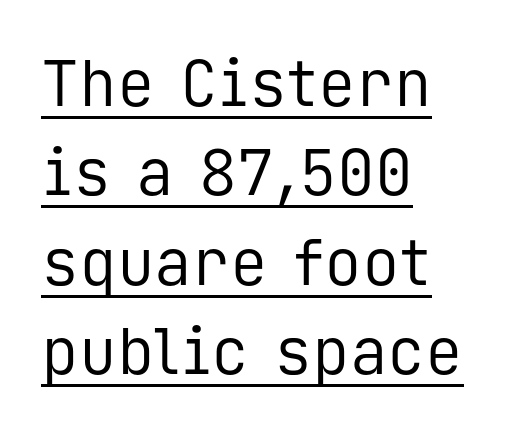
{"serif": "no", "italic": "no", "bold": "no", "weight": "regular", "width": "normal", "stroke_contrast": "low", "x_height": "medium", "monospaced": "yes", "underline": "yes", "align": "left", "line_spacing": "normal", "line_spacing_ratio": 1.42, "letter_spacing": "normal", "letter_spacing_em": 0.0, "glyph_px": 63}
